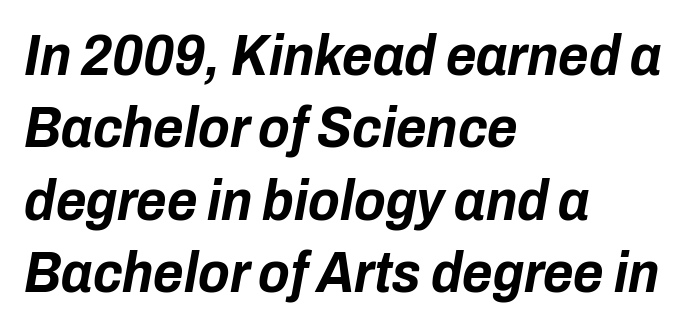
{"italic": "yes", "lean": "right", "slant_degrees": 10, "bold": "yes", "weight": "bold", "width": "condensed", "stroke_contrast": "low", "x_height": "medium", "monospaced": "no", "underline": "no", "align": "left", "line_spacing": "normal", "line_spacing_ratio": 1.25, "letter_spacing": "normal", "letter_spacing_em": 0.0, "glyph_px": 58}
